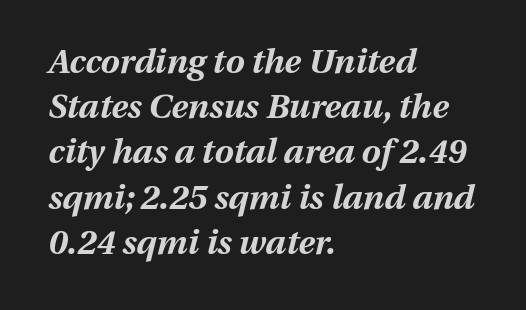
The image shows 34 px bold type, italic (leaning right); set left-aligned, normal line spacing (1.33x), normal letter spacing, not underlined; medium stroke contrast and a medium x-height.
